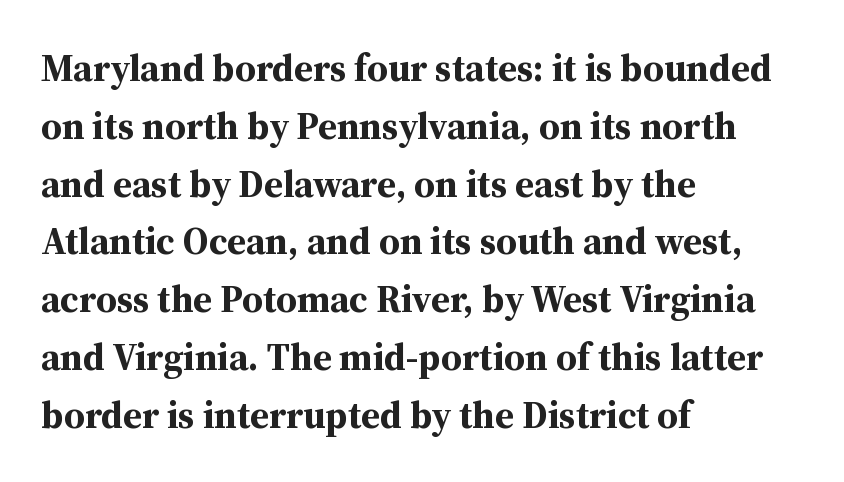
Q: Is the text bold? A: Yes.
Q: Is the text italic (slanted)? A: No, it is upright.
Q: Is the typeface a serif or a sans-serif typeface? A: Serif.
Q: Is the text underlined? A: No.
Q: How is the paragraph aligned? A: Left-aligned.
Q: Is the spacing between letters normal or unusually wide? A: Normal.
Q: Is the spacing between lines tight, normal or loose? A: Normal.
Q: Width (condensed, normal, or wide)? A: Normal.
Q: Stroke contrast? A: Medium.
Q: x-height? A: Medium.
Q: Monospaced? A: No.
